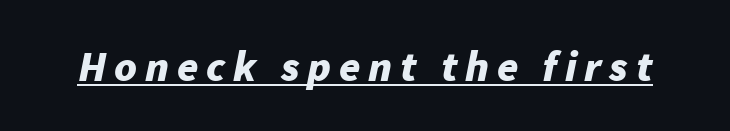
Q: Is the text bold? A: Yes.
Q: Is the text italic (slanted)? A: Yes, it leans right by about 11 degrees.
Q: Is the text underlined? A: Yes.
Q: Width (condensed, normal, or wide)? A: Normal.
Q: Stroke contrast? A: Low.
Q: x-height? A: Medium.
Q: Monospaced? A: No.
